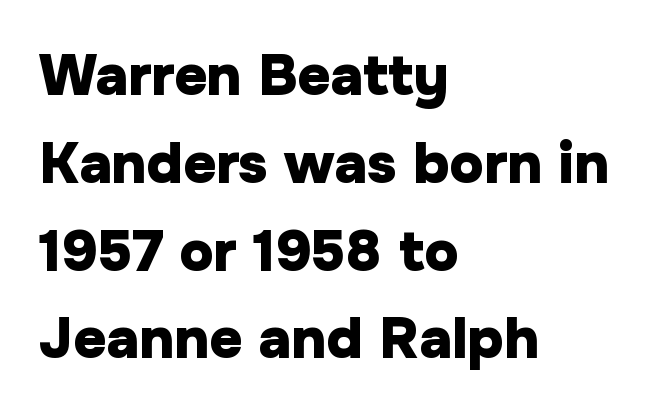
Characters remain perfectly vertical along every line. The type is set solid horizontally, with unmodified tracking. The setting favours the left margin, as ordinary paragraphs usually do. This rendering employs a face without finishing strokes, i.e., a sans-serif. Lines of text with bare space underneath.
